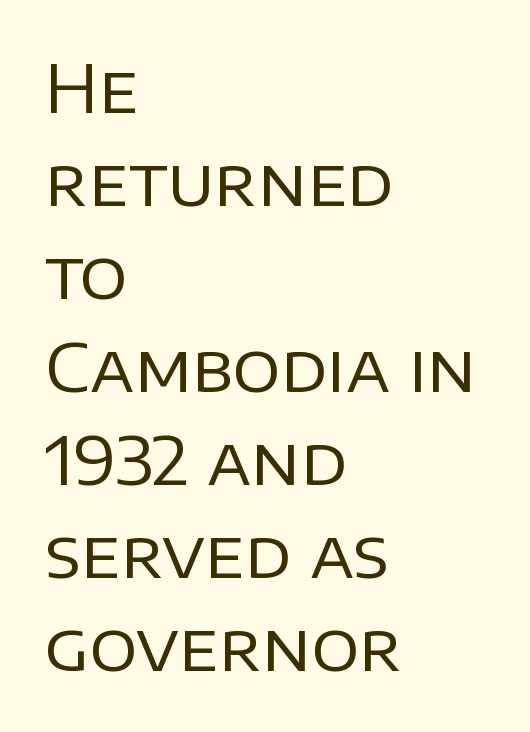
Students, note that the glyphs here touch the page at normal intervals. Successive baselines arrive at the customary interval. The type family on display is of the sans-serif kind. A typesetter would mark this as roman, not italic.
